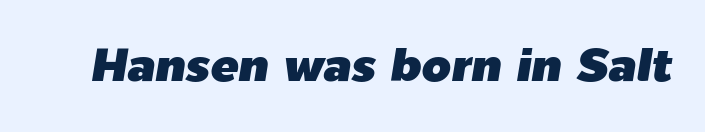
{"italic": "yes", "lean": "right", "slant_degrees": 9, "width": "normal", "stroke_contrast": "low", "x_height": "medium", "monospaced": "no", "underline": "no", "letter_spacing": "normal", "letter_spacing_em": 0.0, "glyph_px": 47}
